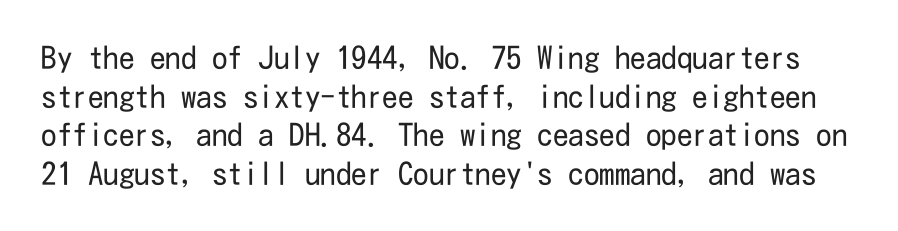
The image shows 31 px regular-weight, condensed sans-serif type, upright; set normal line spacing (1.25x), normal letter spacing, not underlined; low stroke contrast and a medium x-height.
